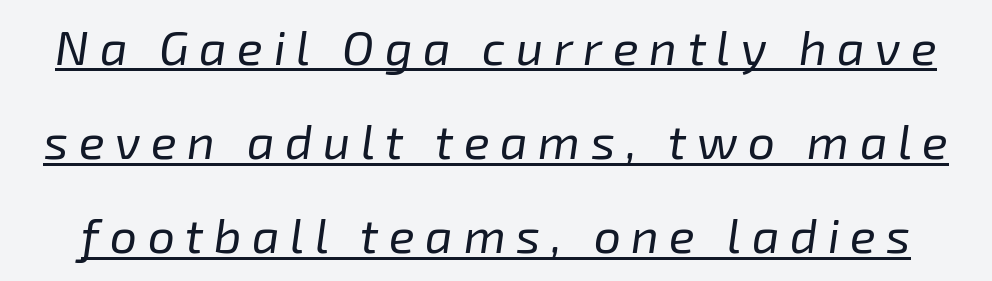
Q: Is the text bold? A: No.
Q: Is the text italic (slanted)? A: Yes, it leans right by about 8 degrees.
Q: Is the text underlined? A: Yes.
Q: Is the spacing between letters normal or unusually wide? A: Unusually wide.
Q: Is the spacing between lines tight, normal or loose? A: Loose.
Q: Width (condensed, normal, or wide)? A: Normal.
Q: Stroke contrast? A: Low.
Q: x-height? A: Medium.
Q: Monospaced? A: No.
